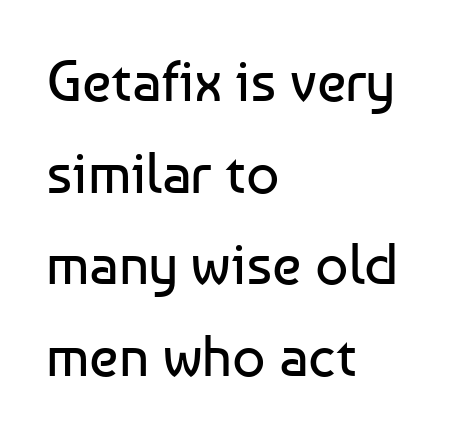
{"serif": "no", "italic": "no", "bold": "no", "weight": "regular", "width": "normal", "stroke_contrast": "low", "x_height": "medium", "monospaced": "no", "underline": "no", "align": "left", "line_spacing": "normal", "line_spacing_ratio": 1.58, "letter_spacing": "normal", "letter_spacing_em": 0.0, "glyph_px": 58}
